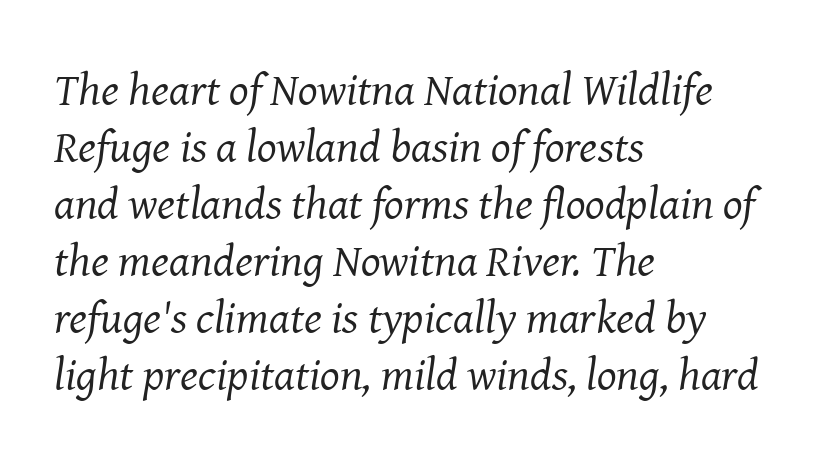
{"serif": "yes", "italic": "yes", "lean": "right", "slant_degrees": 8, "bold": "no", "weight": "regular", "width": "normal", "stroke_contrast": "medium", "x_height": "medium", "monospaced": "no", "underline": "no", "align": "left", "line_spacing_ratio": 1.24, "letter_spacing": "normal", "letter_spacing_em": 0.0, "glyph_px": 46}
